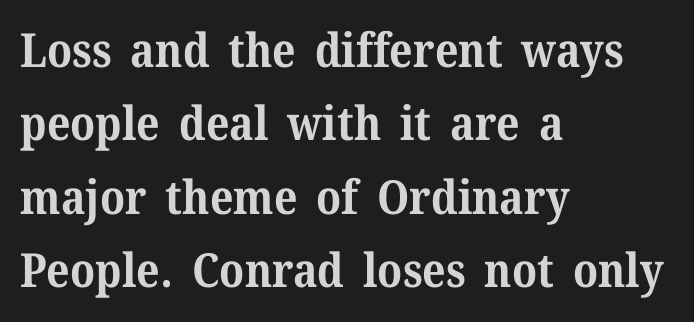
{"serif": "yes", "italic": "no", "bold": "yes", "weight": "bold", "width": "normal", "stroke_contrast": "medium", "x_height": "medium", "monospaced": "no", "underline": "no", "align": "left", "line_spacing": "normal", "line_spacing_ratio": 1.56, "letter_spacing": "normal", "letter_spacing_em": 0.0, "glyph_px": 47}
